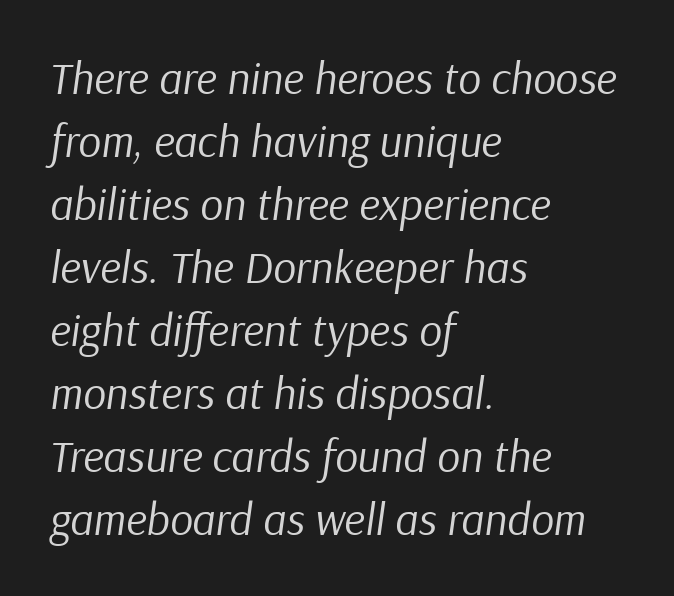
Italic: yes, the glyphs are oblique. Honestly, there is no underline to notice here at all. The paragraph has a hard left edge and a soft right edge. A typesetter would call this zero additional tracking.
